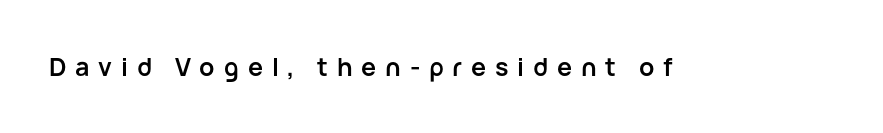
Q: Is the text bold? A: Yes.
Q: Is the text italic (slanted)? A: No, it is upright.
Q: Is the text underlined? A: No.
Q: Is the spacing between letters normal or unusually wide? A: Unusually wide.
